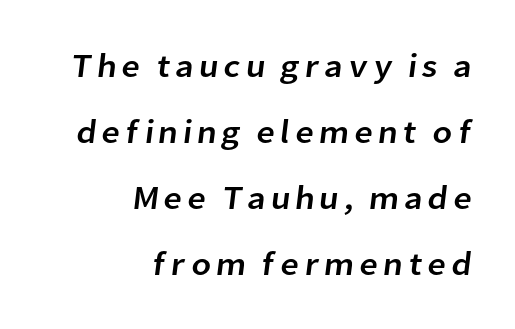
{"serif": "no", "width": "normal", "stroke_contrast": "low", "x_height": "medium", "monospaced": "no", "underline": "no", "align": "right", "line_spacing": "loose", "line_spacing_ratio": 2.0, "glyph_px": 33}
